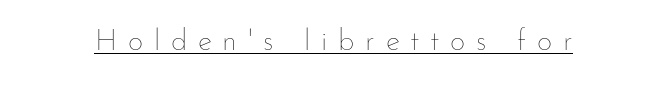
{"italic": "no", "bold": "no", "weight": "thin", "width": "normal", "stroke_contrast": "low", "x_height": "small", "monospaced": "no", "underline": "yes", "letter_spacing": "wide", "letter_spacing_em": 0.36, "glyph_px": 30}
